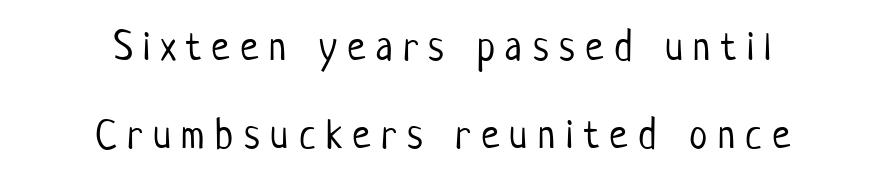
{"serif": "no", "italic": "no", "bold": "no", "weight": "light", "width": "condensed", "stroke_contrast": "low", "x_height": "medium", "monospaced": "no", "underline": "no", "align": "center", "line_spacing": "loose", "line_spacing_ratio": 2.15, "letter_spacing": "wide", "letter_spacing_em": 0.26, "glyph_px": 41}
